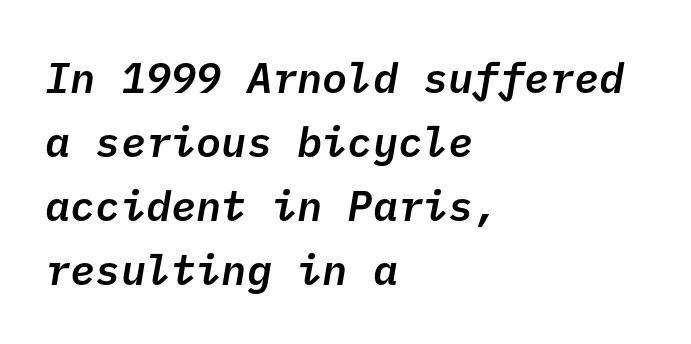
The font is running at a semibold setting, under full bold. Teacher's note: observe the even left margin — that is flush-left alignment. How are the letters spaced? Ordinarily, with no added tracking. Vertical spacing — default. Examine the stroke ends and you'll find no serifs. A bare baseline throughout the passage.
